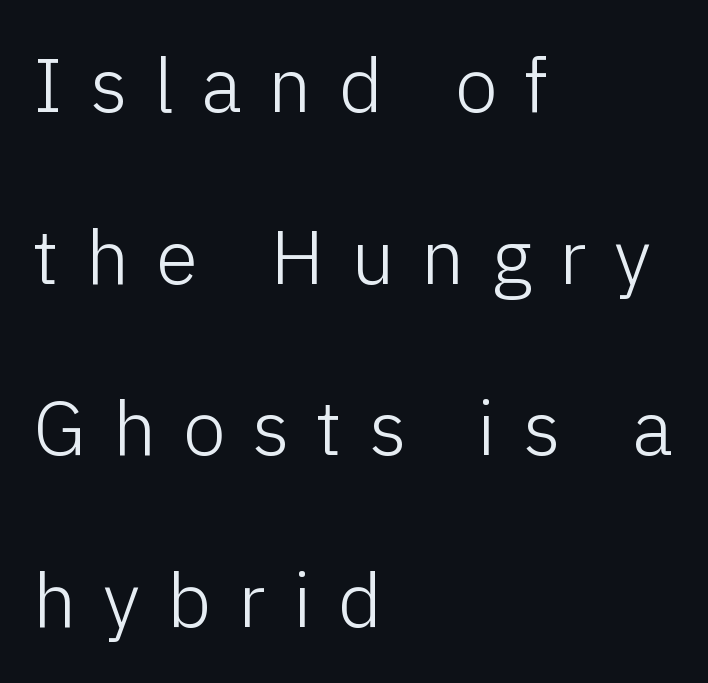
The image shows 77 px light sans-serif type, upright; set left-aligned, loose line spacing (2.23x), unusually wide letter spacing (+0.35 em), not underlined; low stroke contrast and a medium x-height.
